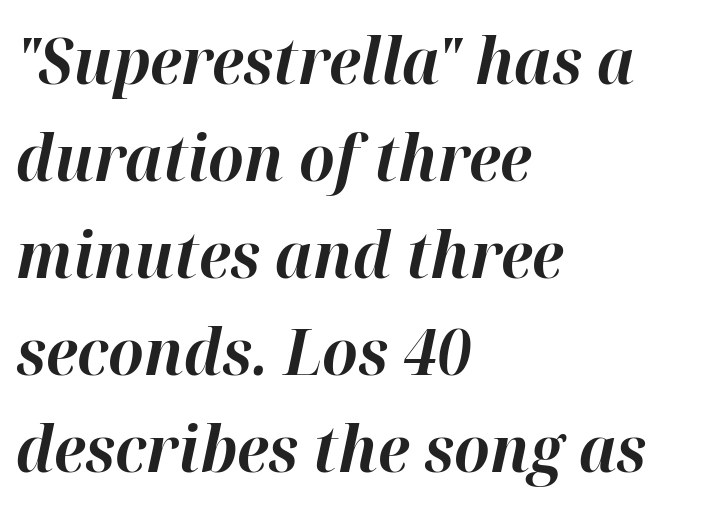
Q: Is the text bold? A: Yes.
Q: Is the text italic (slanted)? A: Yes, it leans right by about 12 degrees.
Q: Is the text underlined? A: No.
Q: How is the paragraph aligned? A: Left-aligned.
Q: Is the spacing between letters normal or unusually wide? A: Normal.
Q: Is the spacing between lines tight, normal or loose? A: Normal.
Q: Width (condensed, normal, or wide)? A: Normal.
Q: Stroke contrast? A: High.
Q: x-height? A: Medium.
Q: Monospaced? A: No.
